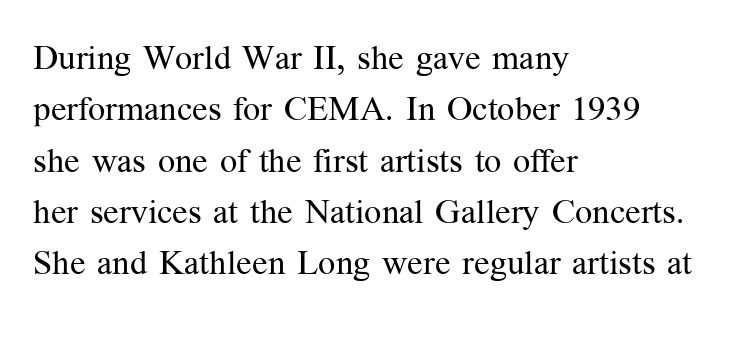
The image shows 34 px regular-weight serif type, upright; set left-aligned, normal line spacing (1.51x), normal letter spacing, not underlined; medium stroke contrast and a medium x-height.
